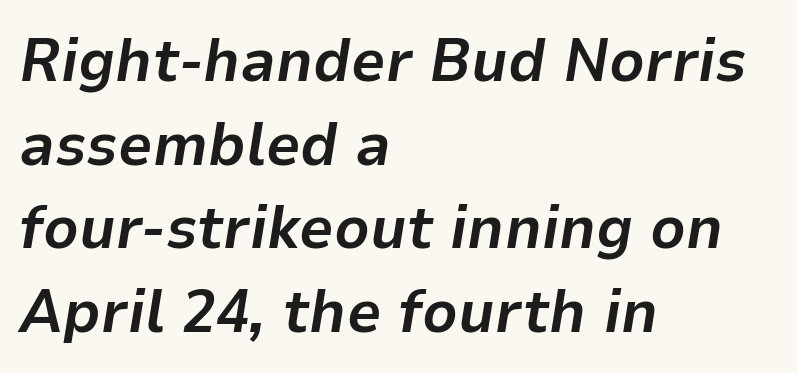
{"italic": "yes", "lean": "right", "slant_degrees": 9, "bold": "yes", "weight": "bold", "width": "normal", "stroke_contrast": "low", "x_height": "medium", "monospaced": "no", "underline": "no", "align": "left", "line_spacing": "normal", "line_spacing_ratio": 1.37, "letter_spacing": "normal", "letter_spacing_em": 0.0, "glyph_px": 61}
